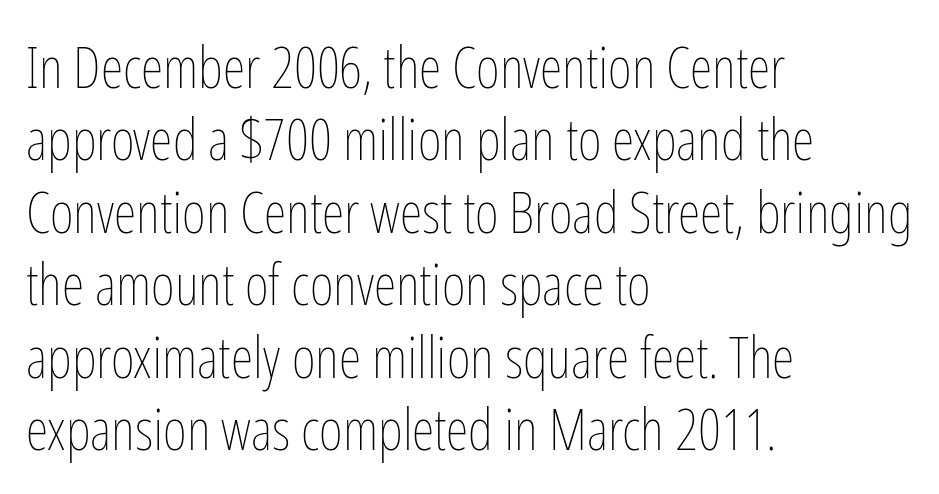
{"italic": "no", "bold": "no", "weight": "thin", "width": "condensed", "stroke_contrast": "low", "x_height": "medium", "monospaced": "no", "underline": "no", "align": "left", "line_spacing": "normal", "line_spacing_ratio": 1.25, "letter_spacing": "normal", "letter_spacing_em": 0.0, "glyph_px": 58}
